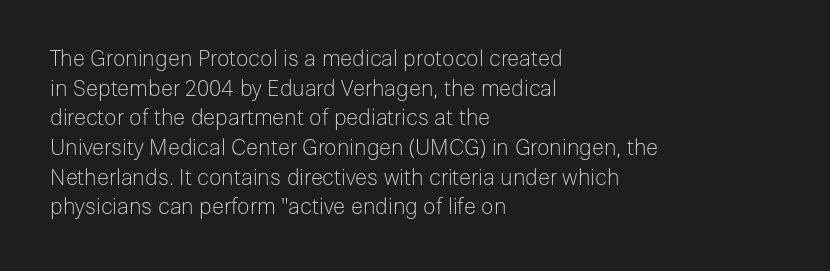
Q: Is the text bold? A: No.
Q: Is the text italic (slanted)? A: No, it is upright.
Q: Is the text underlined? A: No.
Q: How is the paragraph aligned? A: Left-aligned.
Q: Is the spacing between letters normal or unusually wide? A: Normal.
Q: Is the spacing between lines tight, normal or loose? A: Normal.
